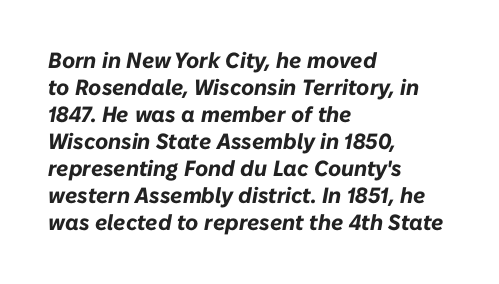
Q: Is the text bold? A: Yes.
Q: Is the text italic (slanted)? A: Yes, it leans right by about 10 degrees.
Q: Is the text underlined? A: No.
Q: How is the paragraph aligned? A: Left-aligned.
Q: Is the spacing between letters normal or unusually wide? A: Normal.
